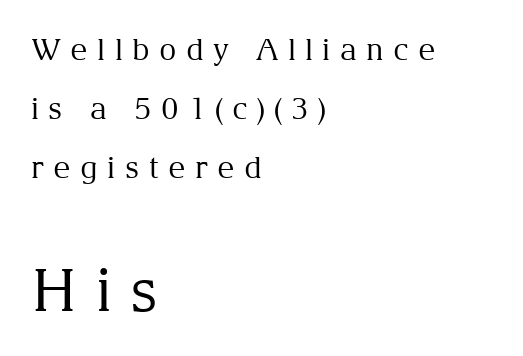
The image shows 59 px regular-weight serif type, upright; set left-aligned, loose line spacing (1.97x), unusually wide letter spacing (+0.31 em), not underlined; the second (bottom) block is 1.97x larger; medium stroke contrast and a medium x-height.
